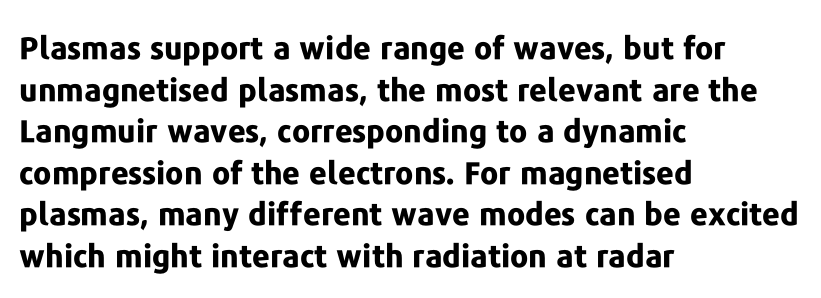
Q: Is the text bold? A: Yes.
Q: Is the text italic (slanted)? A: No, it is upright.
Q: Is the typeface a serif or a sans-serif typeface? A: Sans-serif.
Q: Is the text underlined? A: No.
Q: How is the paragraph aligned? A: Left-aligned.
Q: Is the spacing between letters normal or unusually wide? A: Normal.
Q: Is the spacing between lines tight, normal or loose? A: Normal.
Q: Width (condensed, normal, or wide)? A: Normal.
Q: Stroke contrast? A: Low.
Q: x-height? A: Medium.
Q: Monospaced? A: No.
